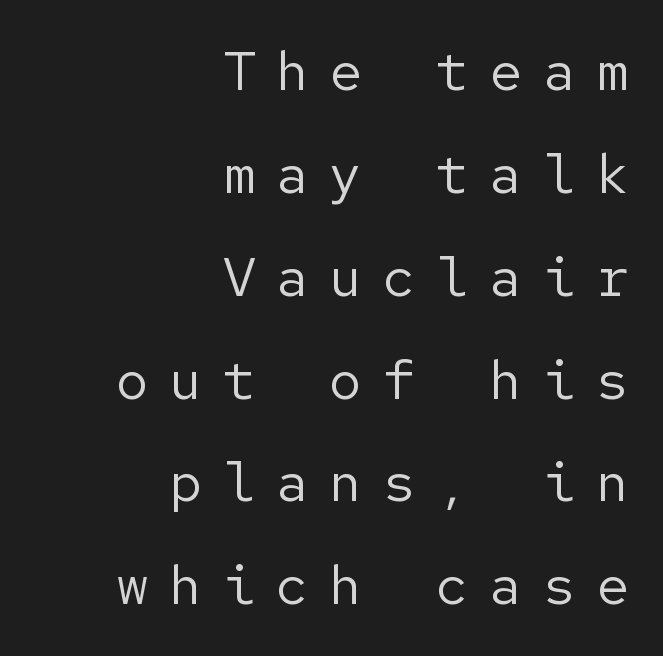
Q: Is the text bold? A: No.
Q: Is the text italic (slanted)? A: No, it is upright.
Q: Is the typeface a serif or a sans-serif typeface? A: Sans-serif.
Q: Is the text underlined? A: No.
Q: How is the paragraph aligned? A: Right-aligned.
Q: Is the spacing between letters normal or unusually wide? A: Unusually wide.
Q: Width (condensed, normal, or wide)? A: Normal.
Q: Stroke contrast? A: Low.
Q: x-height? A: Medium.
